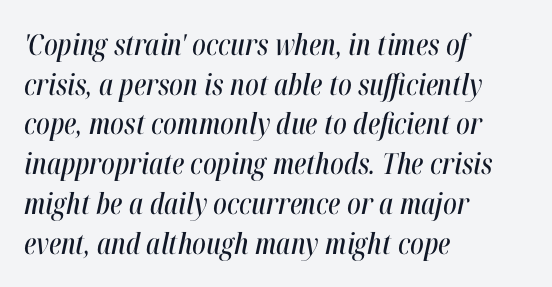
Honestly, the row spacing looks completely unremarkable. Letter spacing: default. The text block is weighted toward the left margin, trailing off unevenly rightward. The passage shown leans; its letterforms are oblique.
